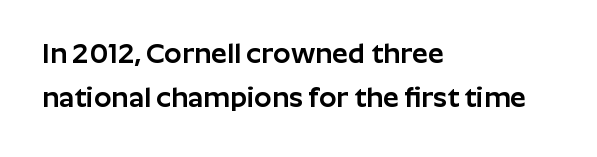
You could call the tracking neutral — neither tight nor loose. Typographically, this falls in the sans-serif category. Short and long lines alike share a common starting point at left. A typesetter would call this leading conventional body-copy spacing.
